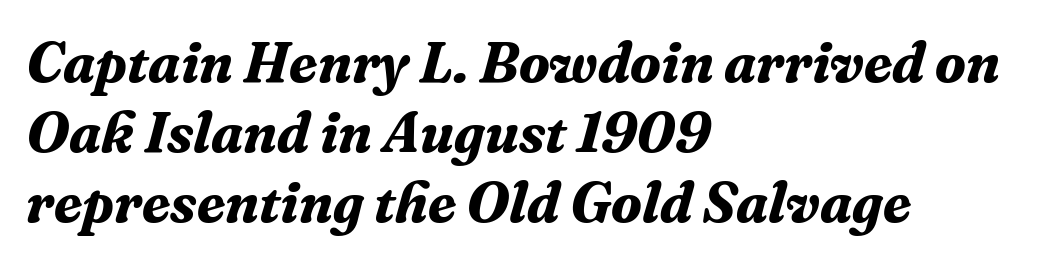
{"serif": "yes", "italic": "yes", "lean": "right", "slant_degrees": 16, "bold": "yes", "weight": "bold", "width": "normal", "stroke_contrast": "medium", "x_height": "medium", "monospaced": "no", "underline": "no", "align": "left", "line_spacing_ratio": 1.23, "letter_spacing": "normal", "letter_spacing_em": 0.0, "glyph_px": 57}
